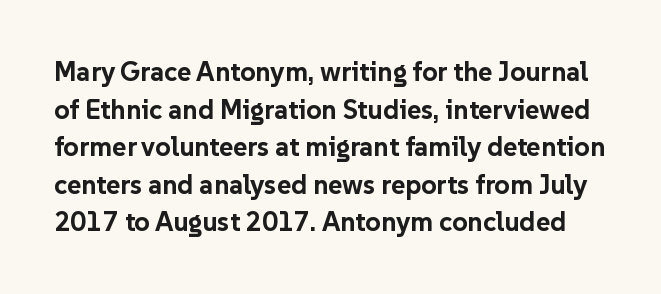
{"italic": "no", "bold": "yes", "underline": "no", "line_spacing": "normal", "line_spacing_ratio": 1.39, "letter_spacing": "normal", "letter_spacing_em": 0.0, "glyph_px": 27}
